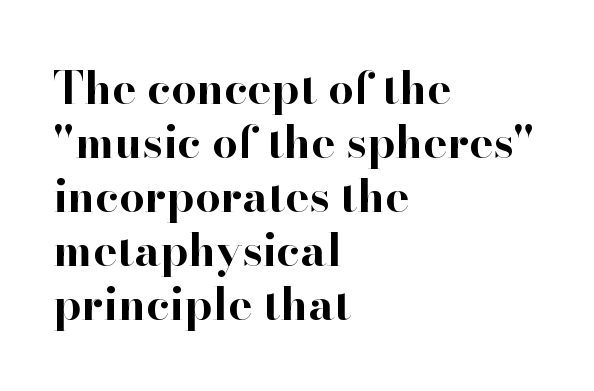
Q: Is the text bold? A: Yes.
Q: Is the text italic (slanted)? A: No, it is upright.
Q: Is the typeface a serif or a sans-serif typeface? A: Serif.
Q: Is the text underlined? A: No.
Q: How is the paragraph aligned? A: Left-aligned.
Q: Is the spacing between letters normal or unusually wide? A: Normal.
Q: Width (condensed, normal, or wide)? A: Normal.
Q: Stroke contrast? A: High.
Q: x-height? A: Small.
Q: Monospaced? A: No.
